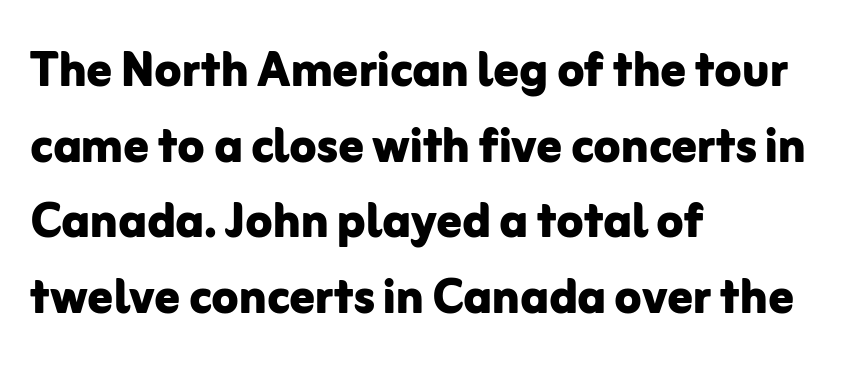
What stands out about the letter spacing? Nothing — it is the standard amount. Caption: multi-line text, flush left, ragged right. Vertical strokes here are truly vertical. Regarding serifs, this sample does without them.
